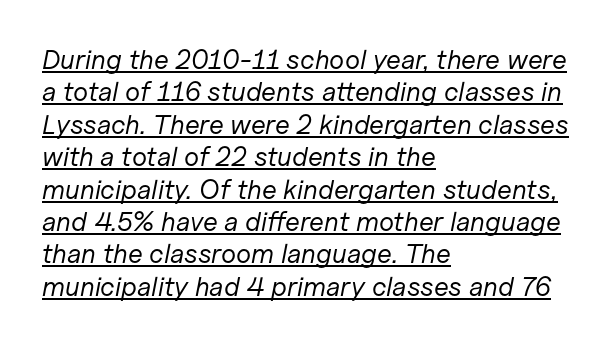
The image shows 27 px text type, italic (leaning right); set left-aligned, line spacing 1.2x, normal letter spacing, underlined.
